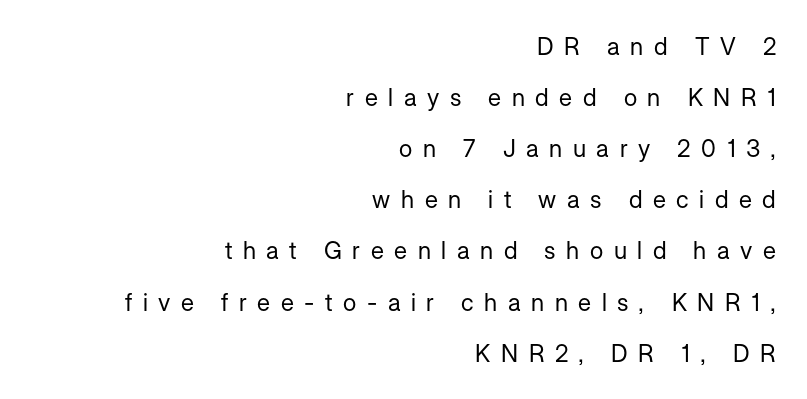
The image shows 24 px text type, upright; set right-aligned, loose line spacing (2.13x), unusually wide letter spacing (+0.44 em), not underlined.
